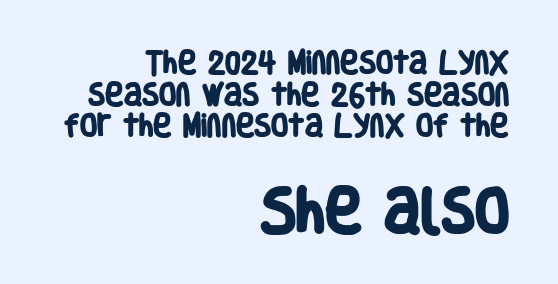
Q: Is the text bold? A: Yes.
Q: Is the typeface a serif or a sans-serif typeface? A: Sans-serif.
Q: Is the text underlined? A: No.
Q: How is the paragraph aligned? A: Right-aligned.
Q: Is the spacing between letters normal or unusually wide? A: Normal.
Q: Is the spacing between lines tight, normal or loose? A: Normal.
Q: Which block of text is set in a larger size, the first (top) or the second (bottom)? A: The second (bottom) one.
Q: Width (condensed, normal, or wide)? A: Condensed.
Q: Stroke contrast? A: Low.
Q: x-height? A: Large.
Q: Monospaced? A: No.
